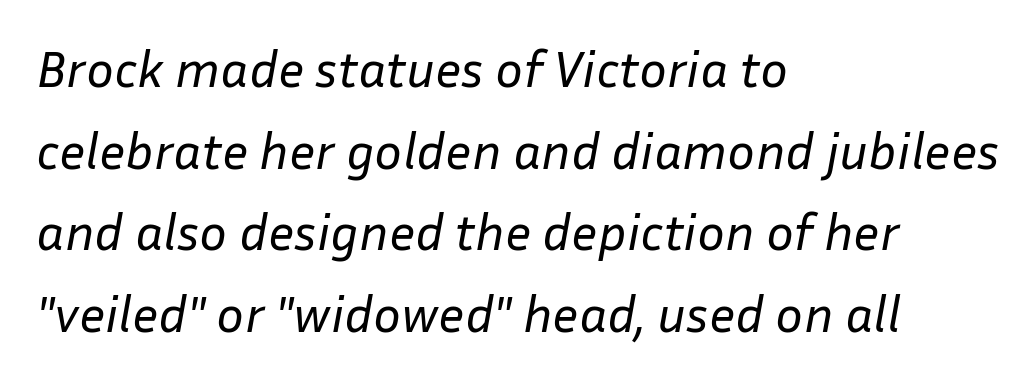
The image shows 52 px regular-weight type, italic (leaning right); set left-aligned, normal line spacing (1.57x), normal letter spacing, not underlined; low stroke contrast and a medium x-height.
